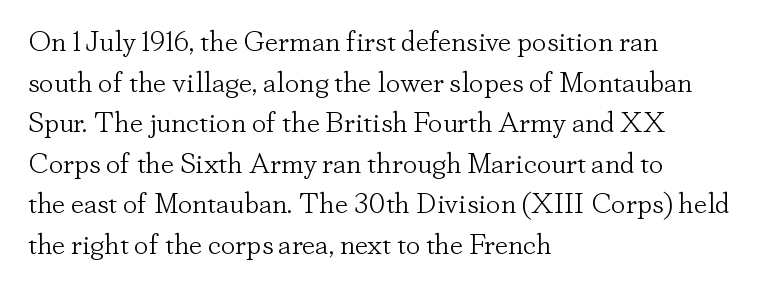
The image shows 29 px light serif type, upright; set left-aligned, normal line spacing (1.4x), normal letter spacing, not underlined; low stroke contrast and a small x-height.
